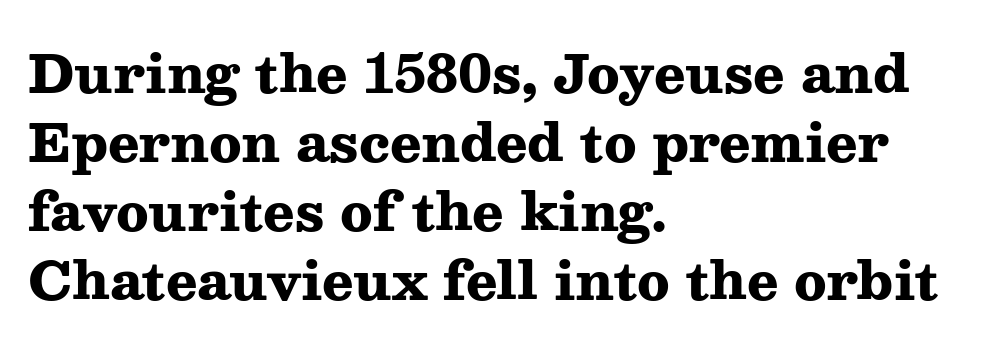
Each new line begins a customary step beneath the previous one. The designer went with a serif here, giving each stem small feet. I'd describe the lettering as bold — thick and assertive. The face used here is rendered with its standard letterfit. Varying glyph widths throughout — classic text-font behaviour. Line starts are locked; line ends wander.
